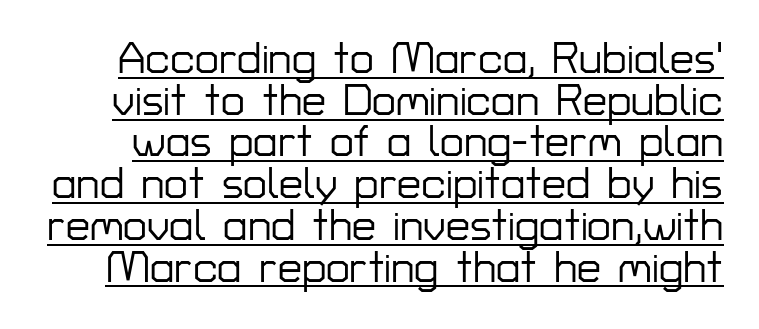
The image shows 43 px sans-serif type, upright; set tight line spacing (0.97x), normal letter spacing, underlined; low stroke contrast and a medium x-height.
